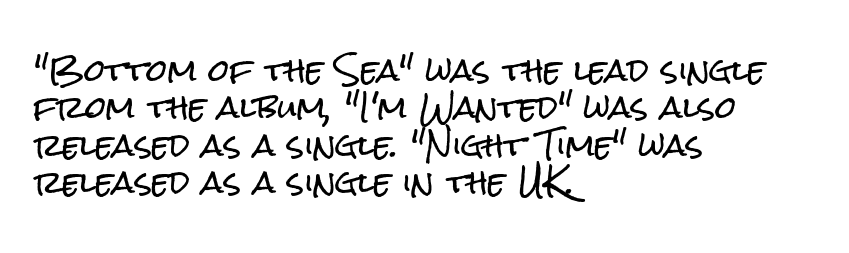
The baseline area is clear. What's the leading like? Ordinary, nothing unusual. You could not count columns in this text — the font is proportionally spaced. Rendered with straight, roman letterforms. The tracking reads as untouched default to a designer's eye.
